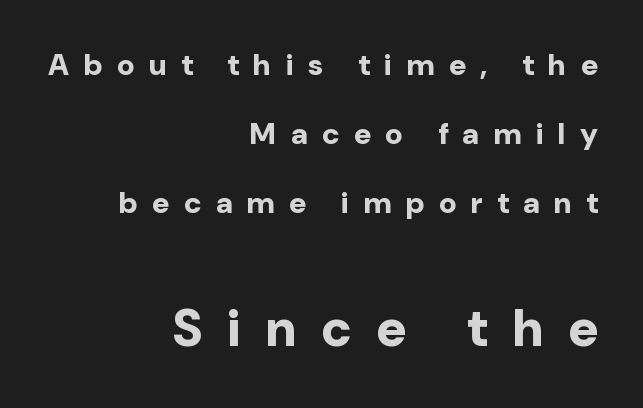
The image shows 52 px bold sans-serif type, upright; set right-aligned, loose line spacing (2.3x), unusually wide letter spacing (+0.48 em), not underlined; the second (bottom) block is 1.73x larger; low stroke contrast and a medium x-height.
